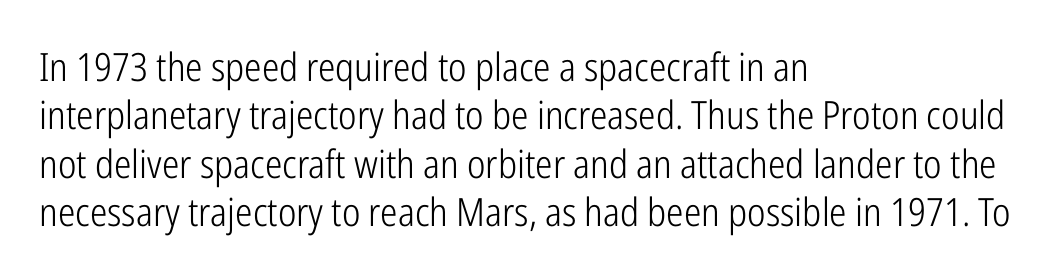
The image shows 39 px light, condensed sans-serif type, upright; set left-aligned, line spacing 1.24x, normal letter spacing, not underlined; low stroke contrast and a medium x-height.
